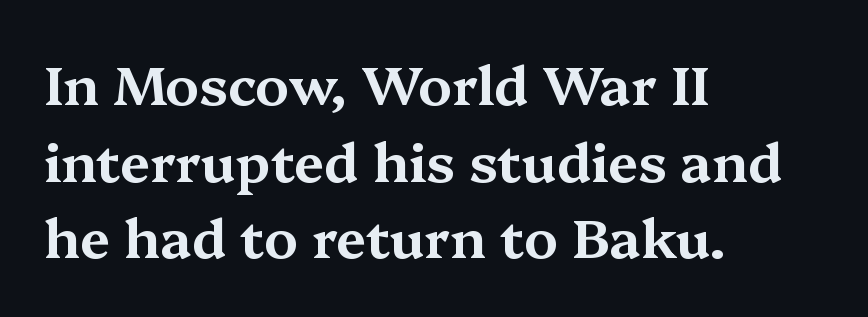
The image shows 54 px wide serif type, upright; set left-aligned, normal line spacing (1.42x), normal letter spacing, not underlined; medium stroke contrast and a medium x-height.
